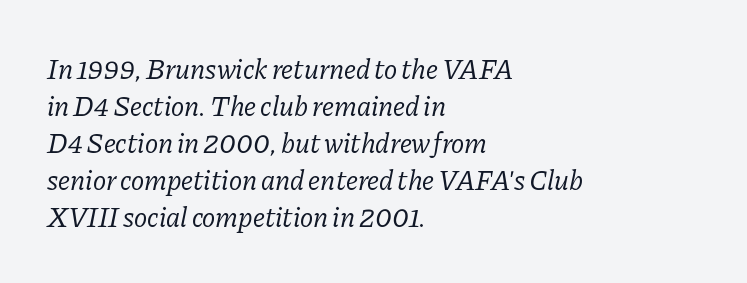
{"serif": "yes", "italic": "yes", "lean": "right", "slant_degrees": 11, "bold": "no", "weight": "regular", "width": "normal", "stroke_contrast": "low", "x_height": "medium", "monospaced": "no", "underline": "no", "align": "left", "line_spacing": "normal", "line_spacing_ratio": 1.32, "letter_spacing": "normal", "letter_spacing_em": 0.0, "glyph_px": 28}
